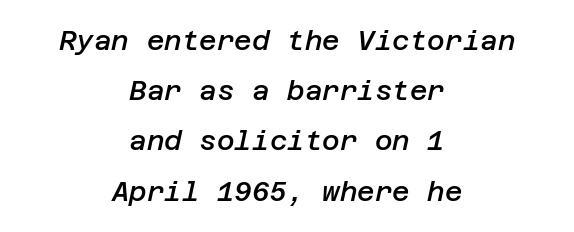
The image shows 27 px text type, italic (leaning right); set centered, line spacing 1.86x, normal letter spacing, not underlined.
